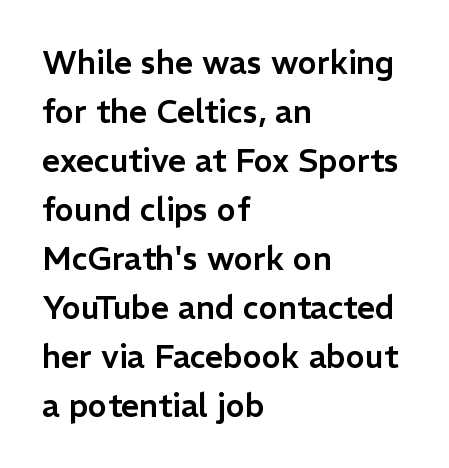
Q: Is the text italic (slanted)? A: No, it is upright.
Q: Is the typeface a serif or a sans-serif typeface? A: Sans-serif.
Q: Is the text underlined? A: No.
Q: How is the paragraph aligned? A: Left-aligned.
Q: Is the spacing between letters normal or unusually wide? A: Normal.
Q: Is the spacing between lines tight, normal or loose? A: Normal.
Q: Width (condensed, normal, or wide)? A: Normal.
Q: Stroke contrast? A: Low.
Q: x-height? A: Medium.
Q: Monospaced? A: No.
